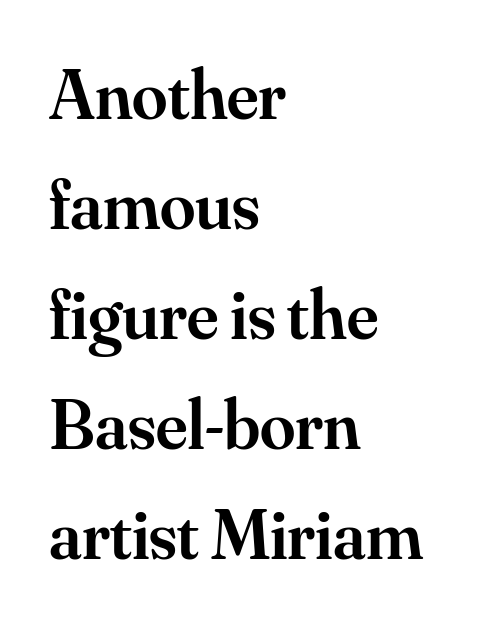
{"serif": "yes", "italic": "no", "bold": "semi", "weight": "semibold", "width": "normal", "stroke_contrast": "medium", "x_height": "small", "monospaced": "no", "underline": "no", "align": "left", "line_spacing": "normal", "line_spacing_ratio": 1.55, "letter_spacing": "normal", "letter_spacing_em": 0.0, "glyph_px": 71}
